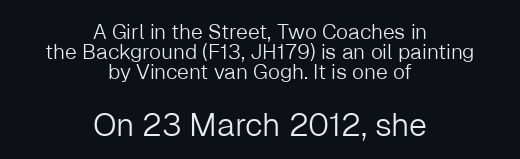
Q: Is the text bold? A: No.
Q: Is the text italic (slanted)? A: No, it is upright.
Q: Is the typeface a serif or a sans-serif typeface? A: Sans-serif.
Q: Is the text underlined? A: No.
Q: How is the paragraph aligned? A: Centered.
Q: Is the spacing between letters normal or unusually wide? A: Normal.
Q: Is the spacing between lines tight, normal or loose? A: Tight.
Q: Which block of text is set in a larger size, the first (top) or the second (bottom)? A: The second (bottom) one.
Q: Width (condensed, normal, or wide)? A: Normal.
Q: Stroke contrast? A: Low.
Q: x-height? A: Medium.
Q: Monospaced? A: No.
